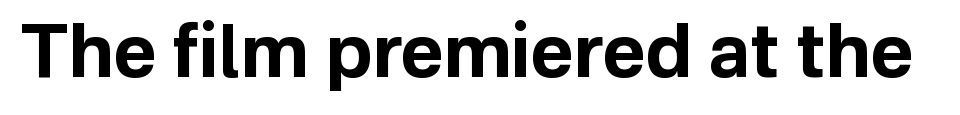
Q: Is the text bold? A: Yes.
Q: Is the text italic (slanted)? A: No, it is upright.
Q: Is the typeface a serif or a sans-serif typeface? A: Sans-serif.
Q: Is the text underlined? A: No.
Q: Is the spacing between letters normal or unusually wide? A: Normal.
Q: Width (condensed, normal, or wide)? A: Normal.
Q: Stroke contrast? A: Low.
Q: x-height? A: Medium.
Q: Monospaced? A: No.
